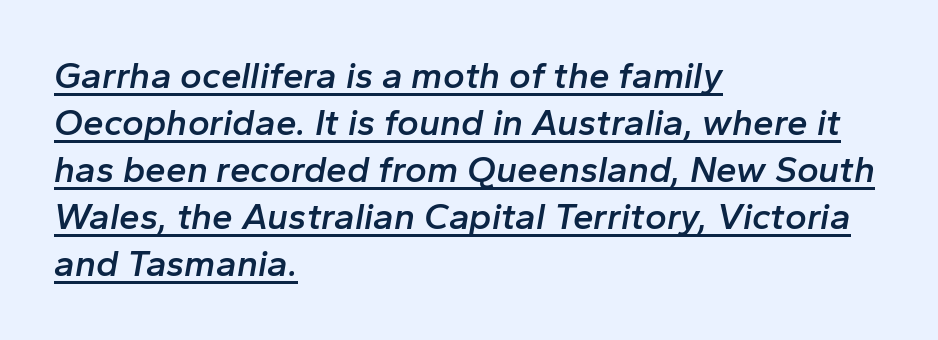
Students, this is semibold: more ink than regular, less than bold. Looking at the ascenders, they clearly lean. The passage shown is typed in a proportional face where columns would drift. Normally led — the rows are evenly, conventionally spaced. In designer terms, the underline attribute is active on this setting. Tracking here is standard; glyphs follow each other at the usual distance.
